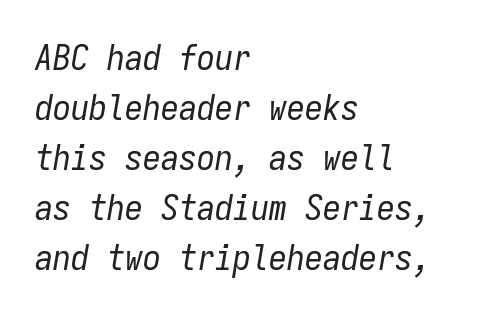
Q: Is the text bold? A: No.
Q: Is the text italic (slanted)? A: Yes, it leans right by about 9 degrees.
Q: Is the text underlined? A: No.
Q: How is the paragraph aligned? A: Left-aligned.
Q: Is the spacing between letters normal or unusually wide? A: Normal.
Q: Is the spacing between lines tight, normal or loose? A: Normal.
Q: Width (condensed, normal, or wide)? A: Condensed.
Q: Stroke contrast? A: Low.
Q: x-height? A: Medium.
Q: Monospaced? A: Yes.
